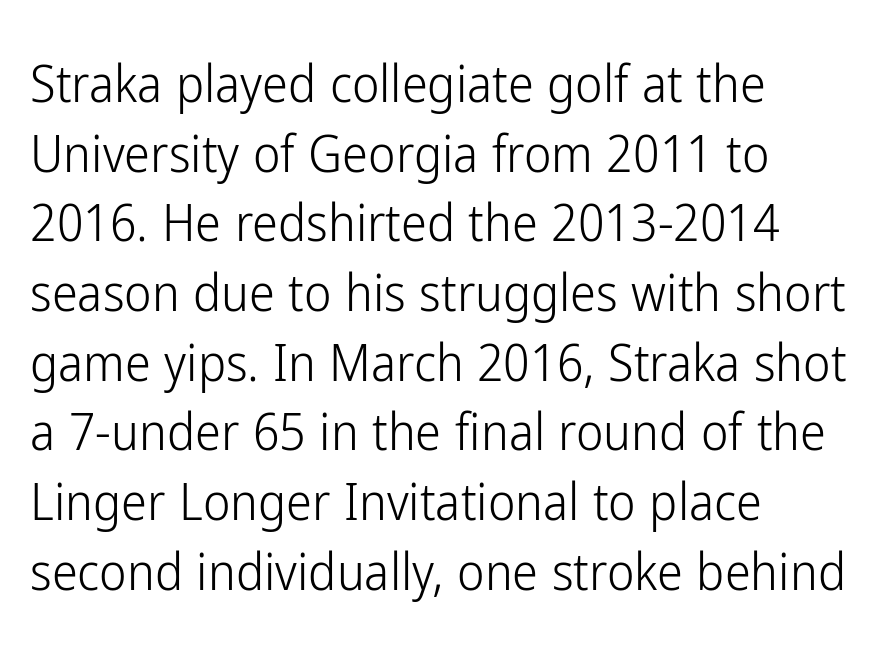
The horizontal fit of the characters is conventional and even. Underline: absent. On a weight scale, this lands at 450 or below. Vertical strokes here are truly vertical.
